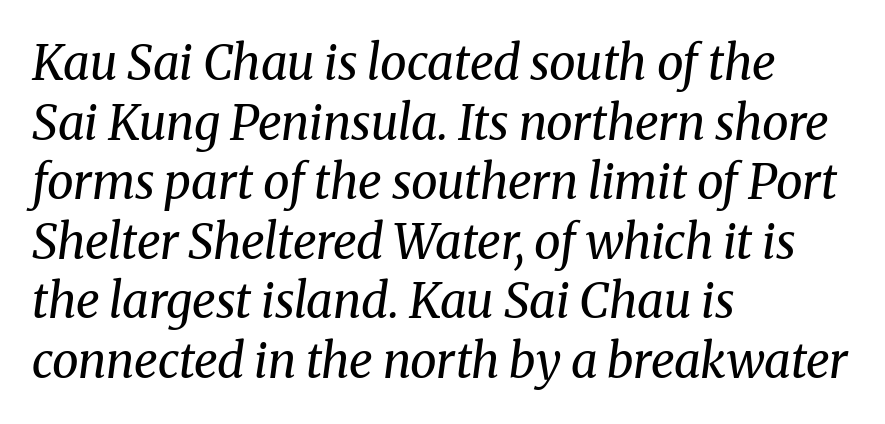
Q: Is the text bold? A: No.
Q: Is the text italic (slanted)? A: Yes, it leans right by about 8 degrees.
Q: Is the typeface a serif or a sans-serif typeface? A: Serif.
Q: Is the text underlined? A: No.
Q: How is the paragraph aligned? A: Left-aligned.
Q: Is the spacing between letters normal or unusually wide? A: Normal.
Q: Width (condensed, normal, or wide)? A: Normal.
Q: Stroke contrast? A: Medium.
Q: x-height? A: Medium.
Q: Monospaced? A: No.
